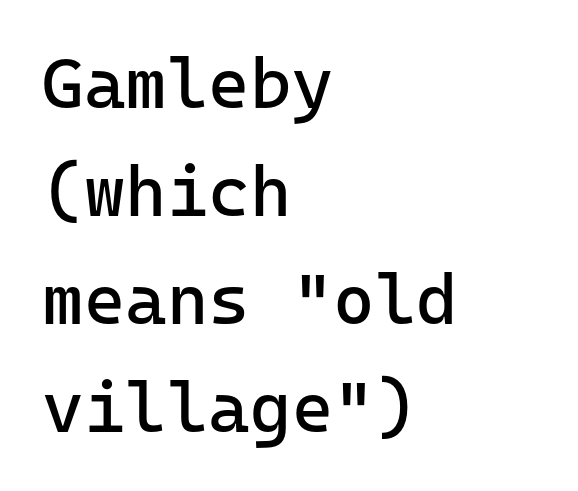
Q: Is the text bold? A: No.
Q: Is the text italic (slanted)? A: No, it is upright.
Q: Is the typeface a serif or a sans-serif typeface? A: Sans-serif.
Q: Is the text underlined? A: No.
Q: How is the paragraph aligned? A: Left-aligned.
Q: Is the spacing between letters normal or unusually wide? A: Normal.
Q: Is the spacing between lines tight, normal or loose? A: Normal.
Q: Width (condensed, normal, or wide)? A: Normal.
Q: Stroke contrast? A: Low.
Q: x-height? A: Medium.
Q: Monospaced? A: Yes.
